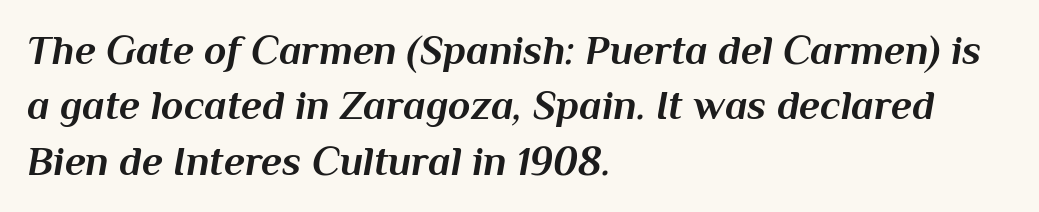
The image shows 41 px bold type, italic (leaning right); set left-aligned, normal line spacing (1.35x), normal letter spacing, not underlined; medium stroke contrast and a medium x-height.
